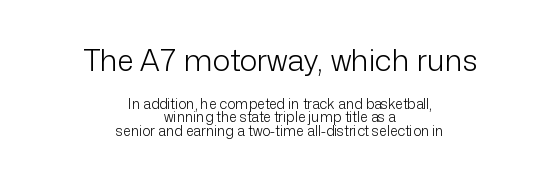
The image shows 30 px light sans-serif type, upright; set centered, tight line spacing (0.96x), normal letter spacing, not underlined; the first (top) block is 2.14x larger; low stroke contrast and a medium x-height.
